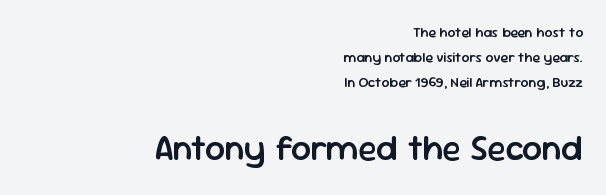
Q: Is the text bold? A: Semi-bold.
Q: Is the text italic (slanted)? A: No, it is upright.
Q: Is the typeface a serif or a sans-serif typeface? A: Sans-serif.
Q: Is the text underlined? A: No.
Q: How is the paragraph aligned? A: Right-aligned.
Q: Is the spacing between letters normal or unusually wide? A: Normal.
Q: Which block of text is set in a larger size, the first (top) or the second (bottom)? A: The second (bottom) one.
Q: Width (condensed, normal, or wide)? A: Normal.
Q: Stroke contrast? A: Low.
Q: x-height? A: Medium.
Q: Monospaced? A: No.
